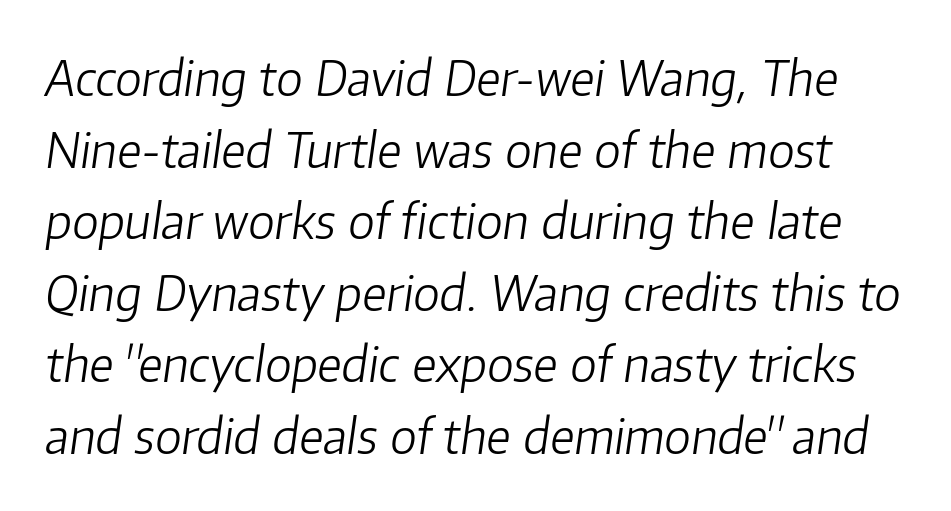
Inter-character spacing is left at the font's built-in metrics. The text carries the slant typical of an italic or oblique font. Whoever set this chose a conventional vertical rhythm. Glance below the letters and you will spot only blank space. Stroke mass is kept to a normal reading level or below.
